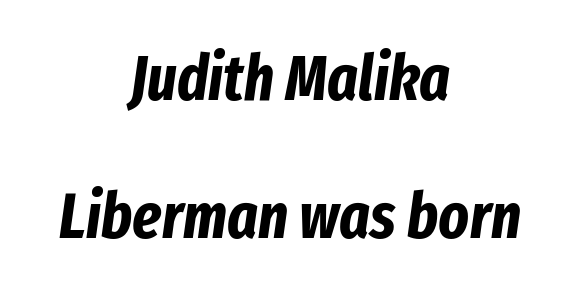
{"italic": "yes", "lean": "right", "slant_degrees": 8, "bold": "yes", "weight": "bold", "width": "condensed", "stroke_contrast": "low", "x_height": "medium", "monospaced": "no", "underline": "no", "align": "center", "line_spacing": "loose", "line_spacing_ratio": 2.16, "letter_spacing": "normal", "letter_spacing_em": 0.0, "glyph_px": 64}
